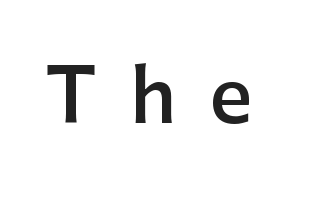
Q: Is the text bold? A: Semi-bold.
Q: Is the text italic (slanted)? A: No, it is upright.
Q: Is the typeface a serif or a sans-serif typeface? A: Sans-serif.
Q: Is the text underlined? A: No.
Q: Is the spacing between letters normal or unusually wide? A: Unusually wide.
Q: Width (condensed, normal, or wide)? A: Normal.
Q: Stroke contrast? A: Low.
Q: x-height? A: Medium.
Q: Monospaced? A: No.
